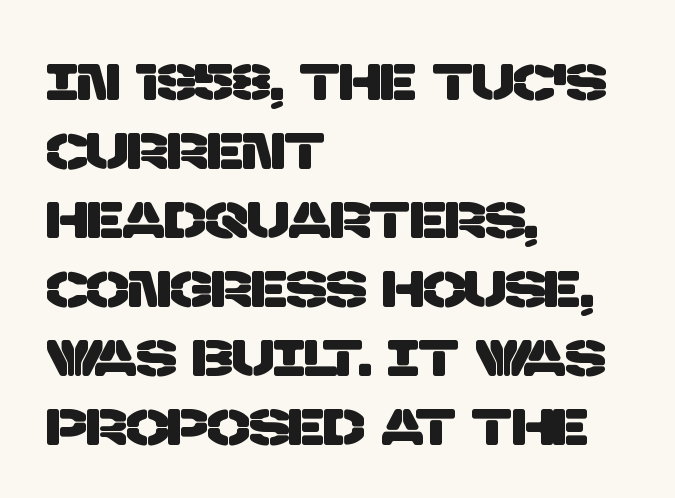
Note the varied advance widths — an 'i' is clearly narrower than an 'm'. Has an underline been added? It has not. Leftover space on each line is placed entirely after the last word. There is no visible air inserted between adjacent glyphs. A typesetter would call this leading conventional body-copy spacing. Stroke terminals: plain, sans-serif.
